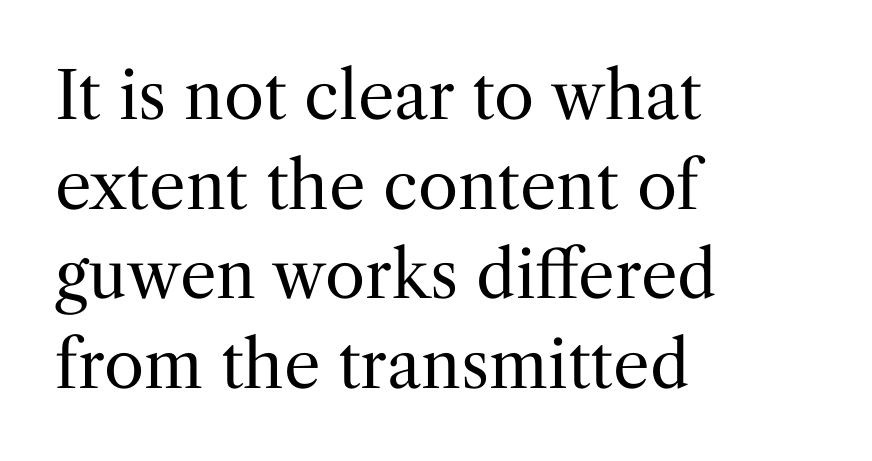
The image shows 65 px regular-weight serif type, upright; set left-aligned, normal line spacing (1.38x), normal letter spacing, not underlined; medium stroke contrast and a medium x-height.
